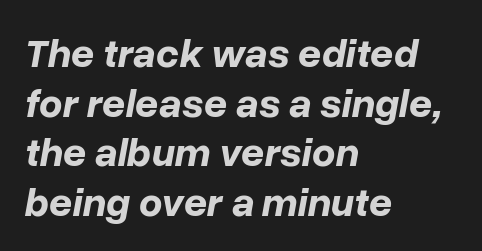
Q: Is the text bold? A: Yes.
Q: Is the text italic (slanted)? A: Yes, it leans right by about 10 degrees.
Q: Is the text underlined? A: No.
Q: How is the paragraph aligned? A: Left-aligned.
Q: Is the spacing between letters normal or unusually wide? A: Normal.
Q: Width (condensed, normal, or wide)? A: Normal.
Q: Stroke contrast? A: Low.
Q: x-height? A: Medium.
Q: Monospaced? A: No.
